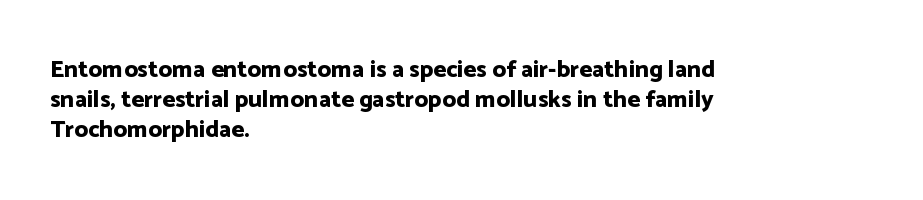
The image shows 24 px bold type, upright; set left-aligned, normal line spacing (1.25x), normal letter spacing, not underlined.
